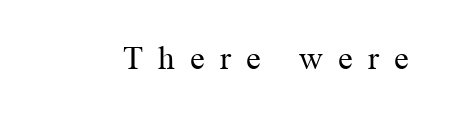
The passage shown is not underscored anywhere. Unlike italic type, these characters show no tilt at all. Type style note: has serifs. Stem width sits at or under what a default text font uses. The letterforms stand isolated, each surrounded by extra space. Do the characters align in a grid? No, the font is proportional.
